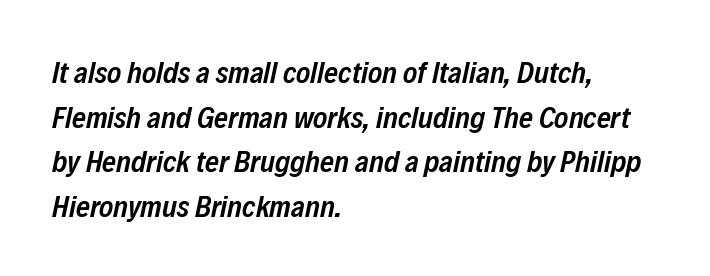
The image shows 30 px semibold, condensed type, italic (leaning right); set left-aligned, normal line spacing (1.49x), normal letter spacing, not underlined; low stroke contrast and a medium x-height.
